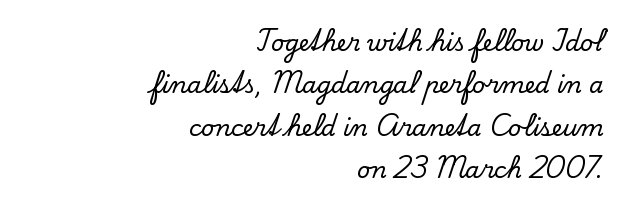
Q: Is the text italic (slanted)? A: Yes.
Q: Is the text underlined? A: No.
Q: How is the paragraph aligned? A: Right-aligned.
Q: Is the spacing between letters normal or unusually wide? A: Normal.
